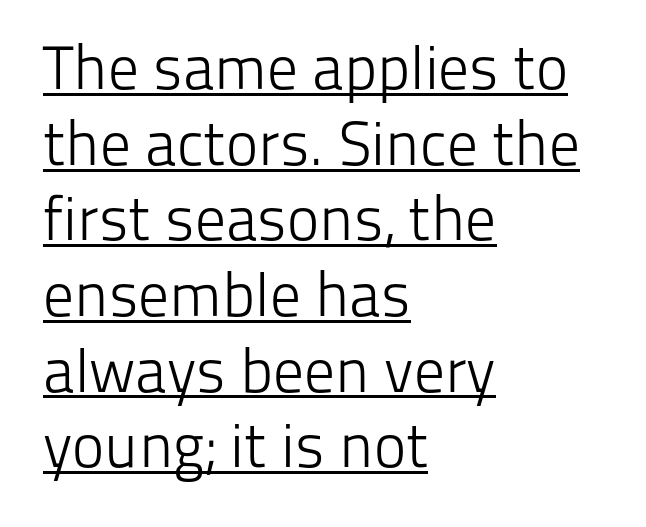
Check where the strokes stop: nothing finishes them off — pure sans. Note the varied advance widths — an 'i' is clearly narrower than an 'm'. Is the block centered? No — it sits flush against the left margin. Compared with typical body copy, the letter spacing here is the same. In terms of posture, this sample is upright.
